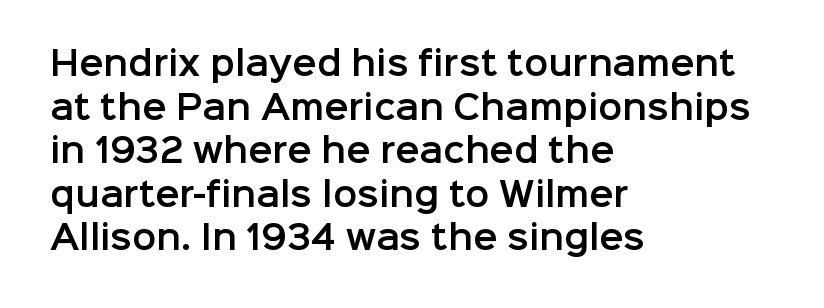
Q: Is the text italic (slanted)? A: No, it is upright.
Q: Is the typeface a serif or a sans-serif typeface? A: Sans-serif.
Q: Is the text underlined? A: No.
Q: How is the paragraph aligned? A: Left-aligned.
Q: Is the spacing between letters normal or unusually wide? A: Normal.
Q: Is the spacing between lines tight, normal or loose? A: Normal.
Q: Width (condensed, normal, or wide)? A: Normal.
Q: Stroke contrast? A: Low.
Q: x-height? A: Medium.
Q: Monospaced? A: No.
